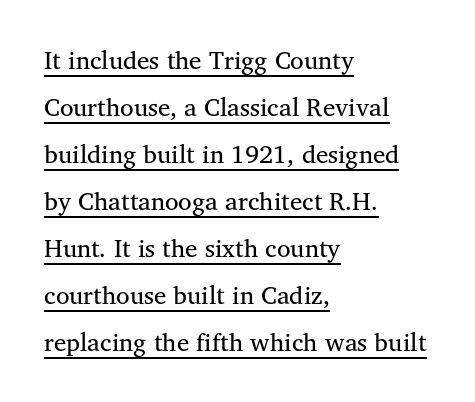
{"italic": "no", "bold": "no", "underline": "yes", "align": "left", "line_spacing_ratio": 1.88, "letter_spacing": "normal", "letter_spacing_em": 0.0, "glyph_px": 25}
